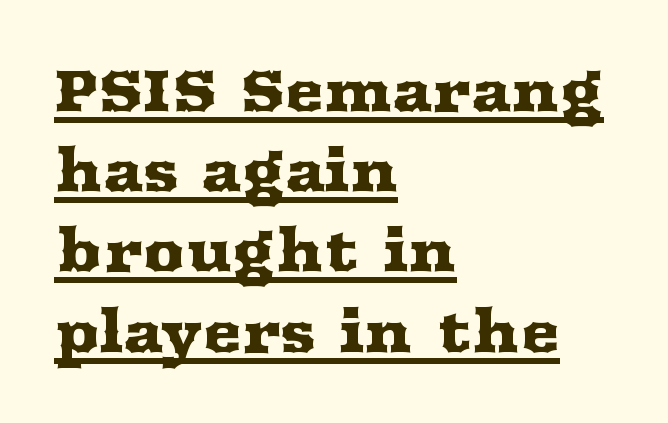
{"serif": "yes", "italic": "no", "width": "wide", "stroke_contrast": "medium", "x_height": "medium", "monospaced": "no", "underline": "yes", "align": "left", "line_spacing": "normal", "line_spacing_ratio": 1.36, "letter_spacing": "normal", "letter_spacing_em": 0.0, "glyph_px": 59}
